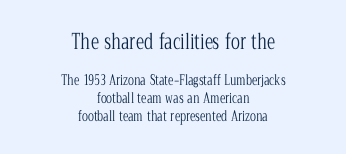
The image shows 21 px text type, upright; set centered, normal line spacing (1.27x), normal letter spacing, not underlined; the first (top) block is 1.5x larger.
